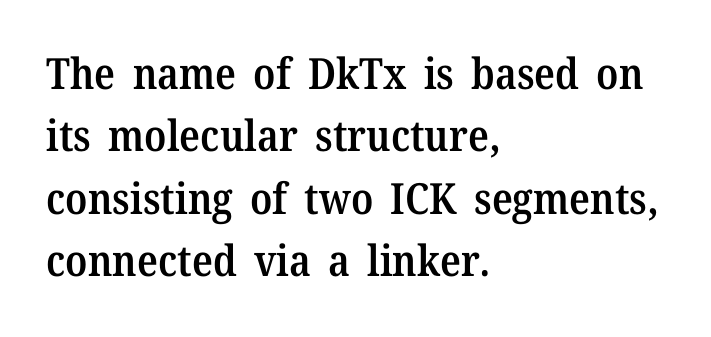
{"serif": "yes", "italic": "no", "bold": "semi", "weight": "semibold", "width": "normal", "stroke_contrast": "medium", "x_height": "medium", "monospaced": "no", "underline": "no", "align": "left", "line_spacing": "normal", "line_spacing_ratio": 1.45, "letter_spacing": "normal", "letter_spacing_em": 0.0, "glyph_px": 43}
